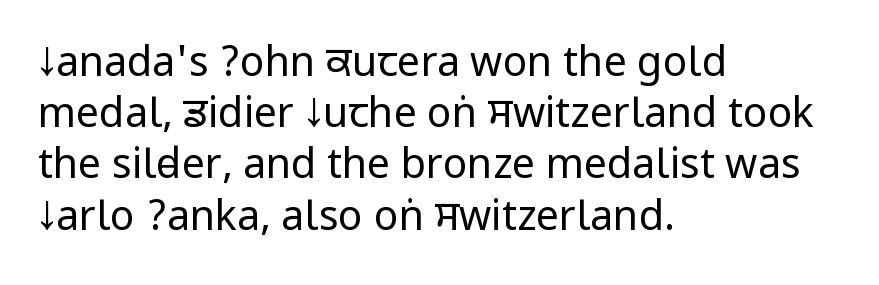
Q: Is the text bold? A: No.
Q: Is the text italic (slanted)? A: No, it is upright.
Q: Is the typeface a serif or a sans-serif typeface? A: Sans-serif.
Q: Is the text underlined? A: No.
Q: How is the paragraph aligned? A: Left-aligned.
Q: Is the spacing between letters normal or unusually wide? A: Normal.
Q: Is the spacing between lines tight, normal or loose? A: Normal.
Q: Width (condensed, normal, or wide)? A: Condensed.
Q: Stroke contrast? A: Low.
